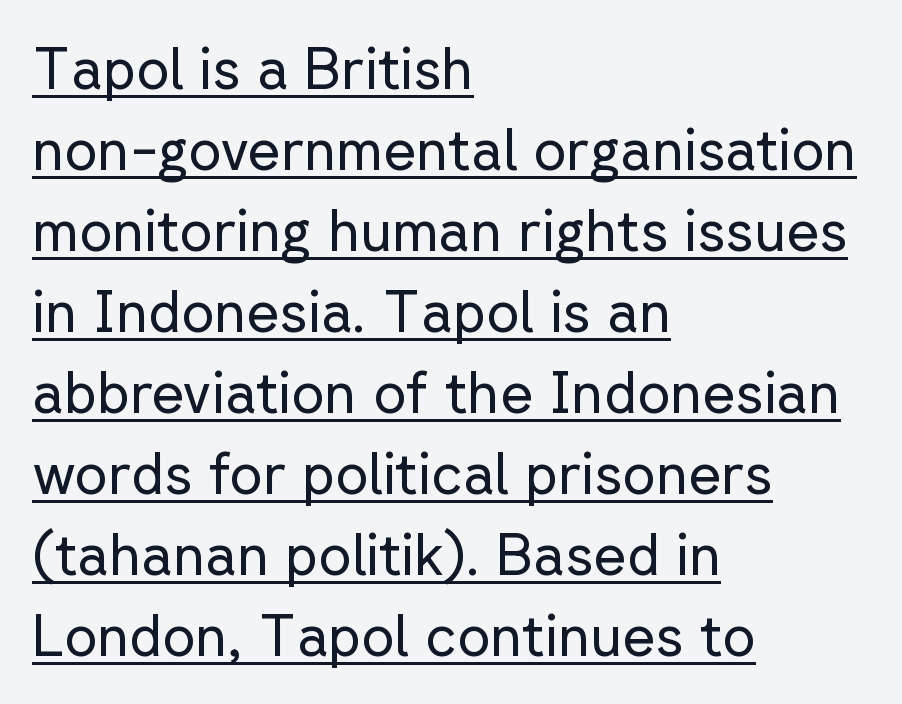
Q: Is the text bold? A: No.
Q: Is the text italic (slanted)? A: No, it is upright.
Q: Is the typeface a serif or a sans-serif typeface? A: Sans-serif.
Q: Is the text underlined? A: Yes.
Q: How is the paragraph aligned? A: Left-aligned.
Q: Is the spacing between letters normal or unusually wide? A: Normal.
Q: Is the spacing between lines tight, normal or loose? A: Normal.
Q: Width (condensed, normal, or wide)? A: Normal.
Q: Stroke contrast? A: Low.
Q: x-height? A: Medium.
Q: Monospaced? A: No.
